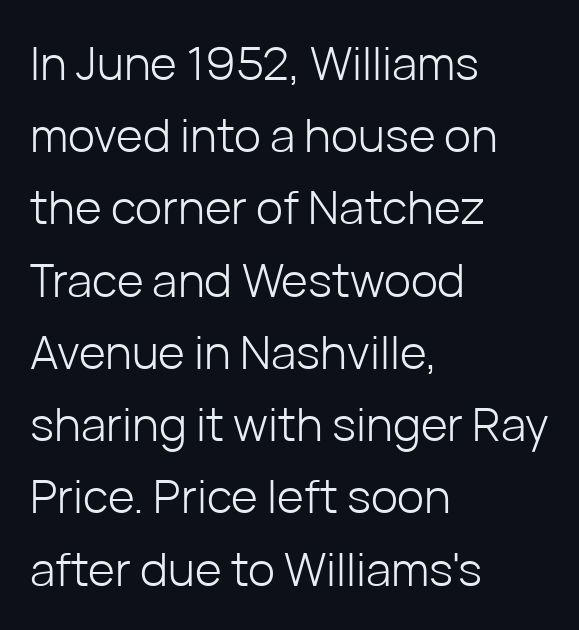
Q: Is the text bold? A: No.
Q: Is the text italic (slanted)? A: No, it is upright.
Q: Is the typeface a serif or a sans-serif typeface? A: Sans-serif.
Q: Is the text underlined? A: No.
Q: How is the paragraph aligned? A: Left-aligned.
Q: Is the spacing between letters normal or unusually wide? A: Normal.
Q: Is the spacing between lines tight, normal or loose? A: Normal.
Q: Width (condensed, normal, or wide)? A: Normal.
Q: Stroke contrast? A: Low.
Q: x-height? A: Medium.
Q: Monospaced? A: No.
